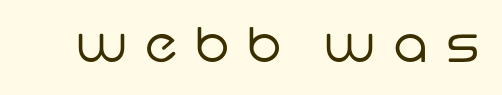
The image shows 48 px regular-weight sans-serif type; set unusually wide letter spacing (+0.37 em), not underlined; low stroke contrast and a large x-height.
